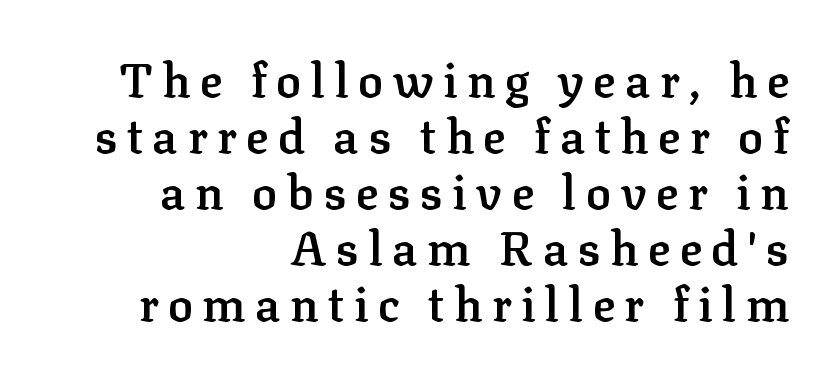
The image shows 47 px semibold serif type, upright; set right-aligned, line spacing 1.19x, unusually wide letter spacing (+0.2 em), not underlined; low stroke contrast and a medium x-height.
